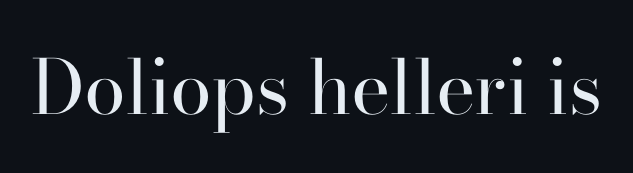
The image shows 75 px regular-weight serif type, upright; set normal letter spacing, not underlined; high stroke contrast and a small x-height.
